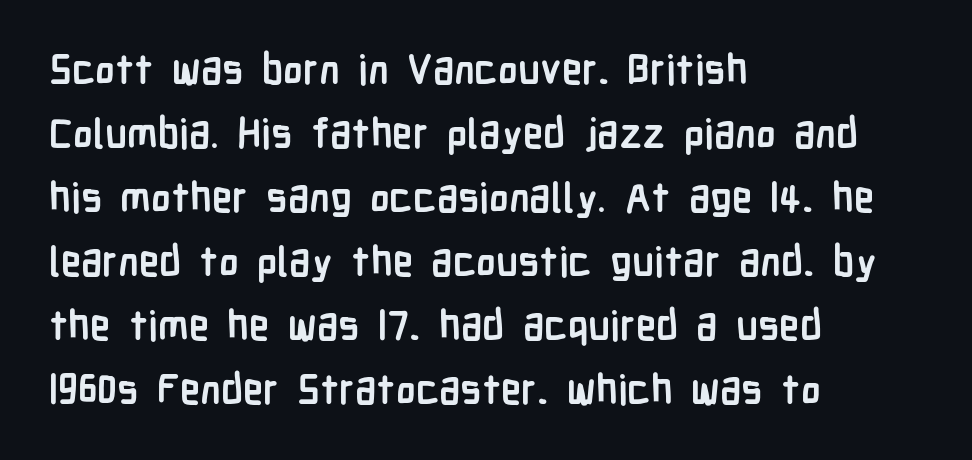
Short and long lines alike share a common starting point at left. The letters stand straight up with perfectly vertical stems. A clean baseline with only descenders dipping below it. Leading matches the norm, producing a regular column.
